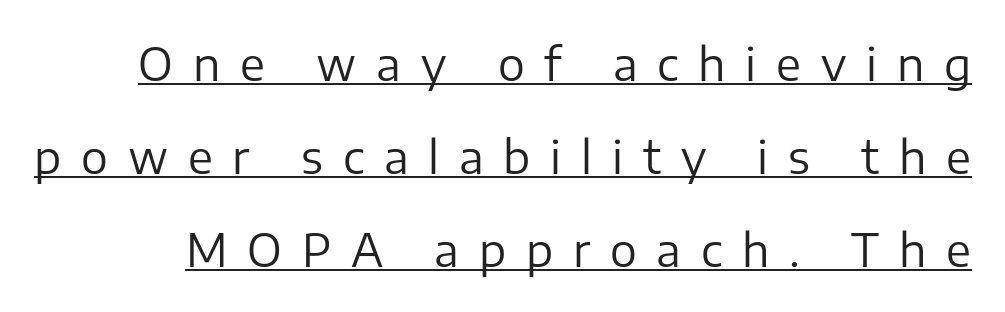
Q: Is the text bold? A: No.
Q: Is the text italic (slanted)? A: No, it is upright.
Q: Is the typeface a serif or a sans-serif typeface? A: Sans-serif.
Q: Is the text underlined? A: Yes.
Q: Is the spacing between letters normal or unusually wide? A: Unusually wide.
Q: Is the spacing between lines tight, normal or loose? A: Loose.
Q: Width (condensed, normal, or wide)? A: Normal.
Q: Stroke contrast? A: Low.
Q: x-height? A: Medium.
Q: Monospaced? A: No.
